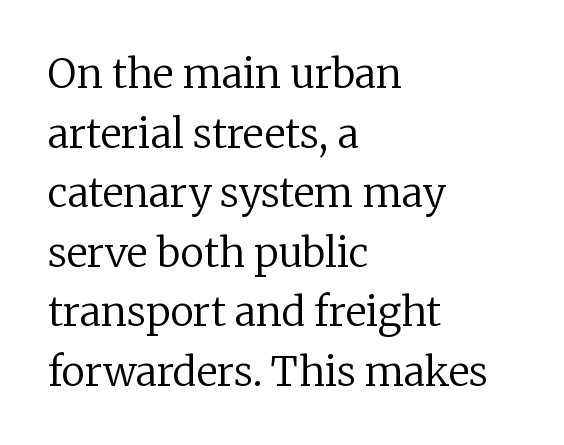
Baseline-to-baseline distance is the conventional proportion of letter height. Do the letters lean? They stand straight. The rendering shows small feet on the letterforms — a serif design. Each letter keeps its own natural width here, so spacing adapts to shape. Leftover space on each line is placed entirely after the last word. These lines keep a tight, regular rhythm from letter to letter.
